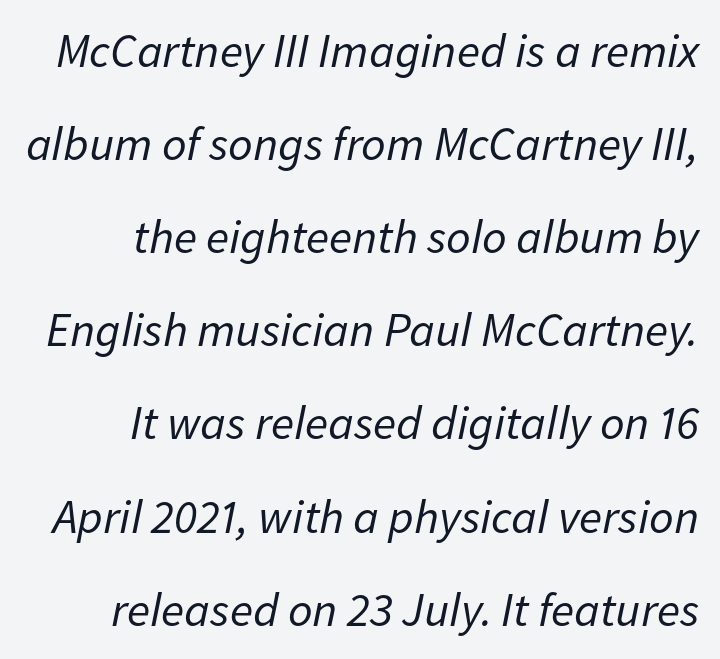
{"italic": "yes", "lean": "right", "slant_degrees": 11, "bold": "no", "weight": "regular", "width": "normal", "stroke_contrast": "low", "x_height": "medium", "monospaced": "no", "underline": "no", "align": "right", "line_spacing": "loose", "line_spacing_ratio": 1.94, "letter_spacing": "normal", "letter_spacing_em": 0.0, "glyph_px": 48}
